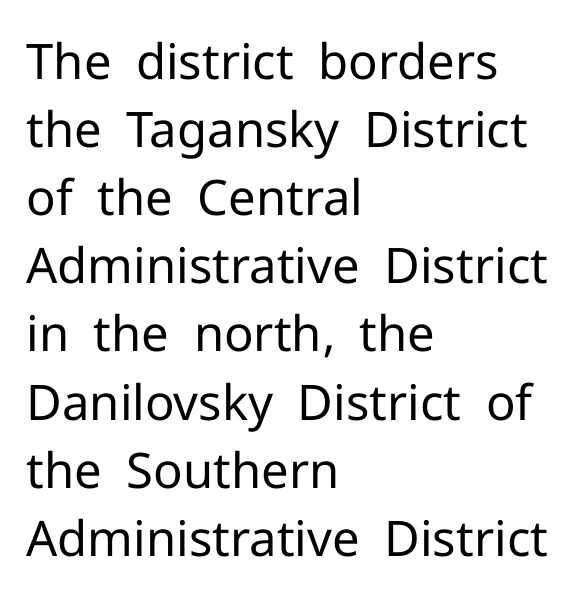
{"serif": "no", "italic": "no", "bold": "no", "weight": "regular", "width": "normal", "stroke_contrast": "low", "x_height": "medium", "monospaced": "no", "underline": "no", "align": "left", "line_spacing": "normal", "line_spacing_ratio": 1.39, "letter_spacing": "normal", "letter_spacing_em": 0.0, "glyph_px": 49}
